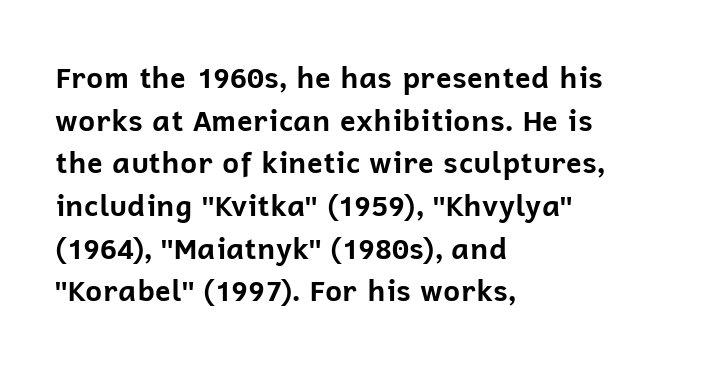
{"serif": "no", "italic": "no", "bold": "yes", "weight": "bold", "width": "normal", "stroke_contrast": "low", "x_height": "medium", "monospaced": "no", "underline": "no", "align": "left", "line_spacing": "normal", "line_spacing_ratio": 1.47, "letter_spacing": "normal", "letter_spacing_em": 0.0, "glyph_px": 29}
